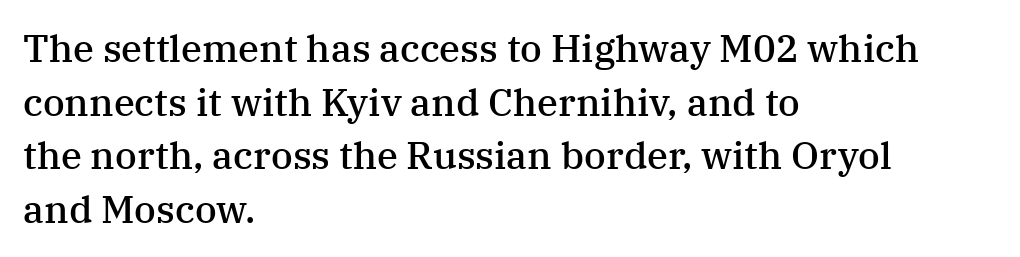
Q: Is the text bold? A: Semi-bold.
Q: Is the text italic (slanted)? A: No, it is upright.
Q: Is the typeface a serif or a sans-serif typeface? A: Serif.
Q: Is the text underlined? A: No.
Q: How is the paragraph aligned? A: Left-aligned.
Q: Is the spacing between letters normal or unusually wide? A: Normal.
Q: Is the spacing between lines tight, normal or loose? A: Normal.
Q: Width (condensed, normal, or wide)? A: Normal.
Q: Stroke contrast? A: Medium.
Q: x-height? A: Medium.
Q: Monospaced? A: No.
